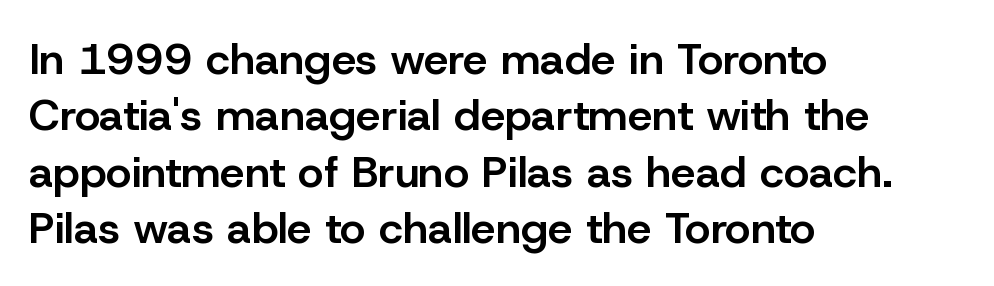
Q: Is the text bold? A: Semi-bold.
Q: Is the text italic (slanted)? A: No, it is upright.
Q: Is the typeface a serif or a sans-serif typeface? A: Sans-serif.
Q: Is the text underlined? A: No.
Q: How is the paragraph aligned? A: Left-aligned.
Q: Is the spacing between letters normal or unusually wide? A: Normal.
Q: Is the spacing between lines tight, normal or loose? A: Normal.
Q: Width (condensed, normal, or wide)? A: Normal.
Q: Stroke contrast? A: Low.
Q: x-height? A: Medium.
Q: Monospaced? A: No.
